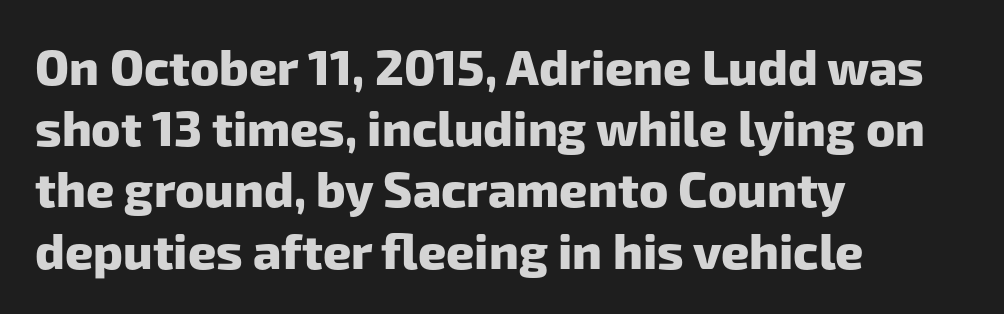
Q: Is the text bold? A: Yes.
Q: Is the typeface a serif or a sans-serif typeface? A: Sans-serif.
Q: Is the text underlined? A: No.
Q: How is the paragraph aligned? A: Left-aligned.
Q: Is the spacing between letters normal or unusually wide? A: Normal.
Q: Is the spacing between lines tight, normal or loose? A: Normal.
Q: Width (condensed, normal, or wide)? A: Normal.
Q: Stroke contrast? A: Low.
Q: x-height? A: Medium.
Q: Monospaced? A: No.
